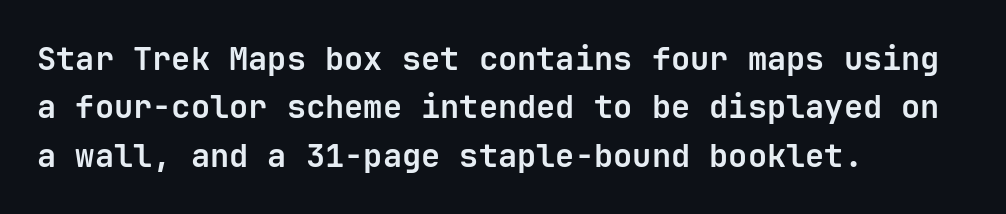
{"serif": "no", "italic": "no", "bold": "yes", "weight": "bold", "width": "normal", "stroke_contrast": "low", "x_height": "medium", "monospaced": "yes", "underline": "no", "align": "left", "line_spacing": "normal", "line_spacing_ratio": 1.51, "letter_spacing": "normal", "letter_spacing_em": 0.0, "glyph_px": 32}
